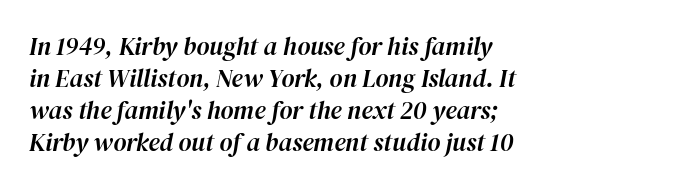
The image shows 25 px text type, italic (leaning right); set left-aligned, normal line spacing (1.28x), normal letter spacing, not underlined.
